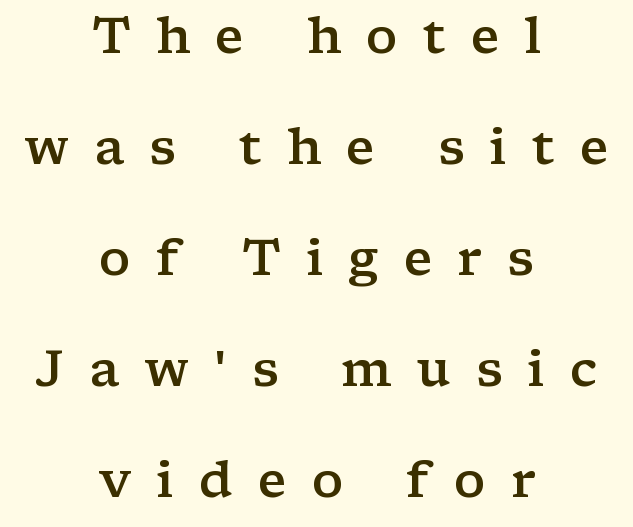
Loosely led — the rows are spread out. The characters look somewhat weighty, a semibold short of true bold. The face used here is rendered with a markedly widened letterfit. The passage shown is typed in a proportional face where columns would drift. Alignment: centered. The characters display serif detailing at their extremities.
